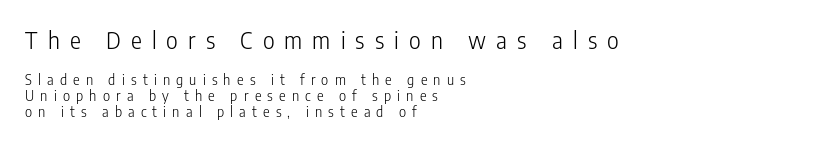
Honestly, there is no underline to notice here at all. There is plenty of visible air inserted between adjacent glyphs. A light-to-regular cut is what we see here. The paragraph has a hard left edge and a soft right edge. Italic: no, the glyphs are upright roman. Character size in the leading block exceeds that of the trailing block.
